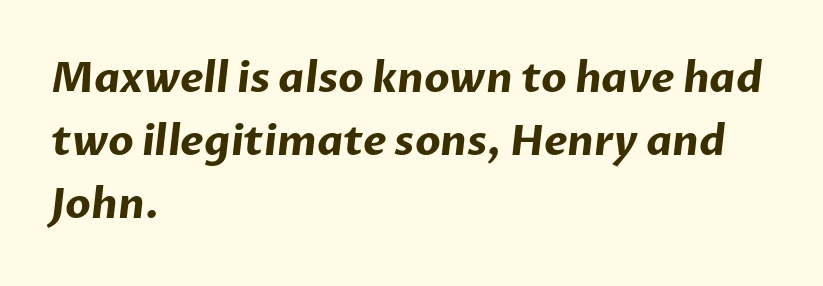
The image shows 41 px bold sans-serif type; set left-aligned, normal line spacing (1.54x), normal letter spacing, not underlined; low stroke contrast and a medium x-height.
